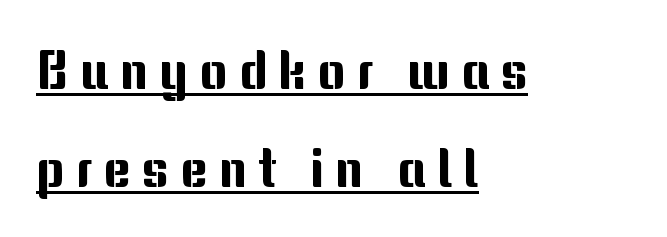
Q: Is the text italic (slanted)? A: No, it is upright.
Q: Is the typeface a serif or a sans-serif typeface? A: Sans-serif.
Q: Is the text underlined? A: Yes.
Q: How is the paragraph aligned? A: Left-aligned.
Q: Is the spacing between letters normal or unusually wide? A: Unusually wide.
Q: Width (condensed, normal, or wide)? A: Normal.
Q: Stroke contrast? A: Medium.
Q: x-height? A: Medium.
Q: Monospaced? A: No.
